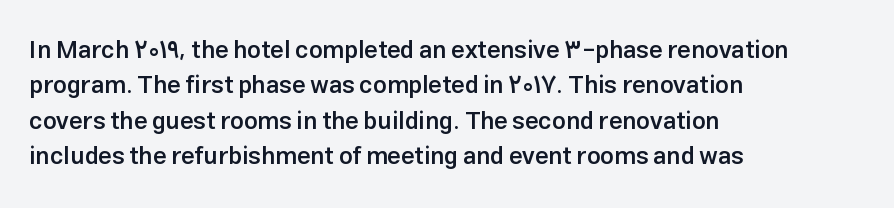
A fair bit of extra ink — the face is semibold, not bold. A roman cut, with each character standing at attention. The ragged edge is on the right, which tells us the setting is flush left. Leading: standard. The area under the type is left untouched.
